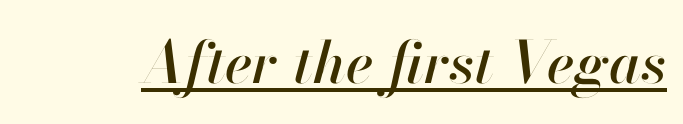
Q: Is the text italic (slanted)? A: Yes, it leans right by about 13 degrees.
Q: Is the text underlined? A: Yes.
Q: Is the spacing between letters normal or unusually wide? A: Normal.
Q: Width (condensed, normal, or wide)? A: Normal.
Q: Stroke contrast? A: High.
Q: x-height? A: Small.
Q: Monospaced? A: No.
